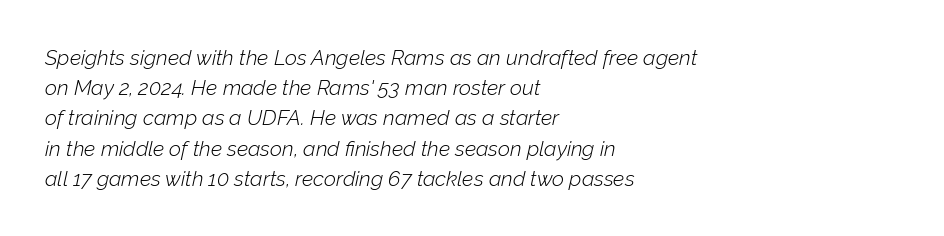
The whole block is typeset with a tilt. Each stroke keeps to a modest, everyday thickness or less. Characters follow at the spacing the type designer built in. This sample keeps an unexceptional amount of space between lines. Beneath every word, the page is bare.
